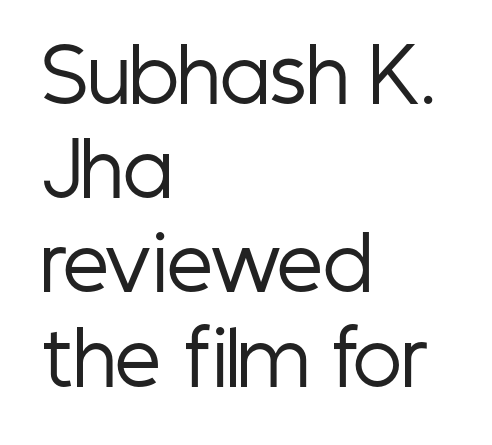
Q: Is the text bold? A: No.
Q: Is the text italic (slanted)? A: No, it is upright.
Q: Is the typeface a serif or a sans-serif typeface? A: Sans-serif.
Q: Is the text underlined? A: No.
Q: How is the paragraph aligned? A: Left-aligned.
Q: Is the spacing between letters normal or unusually wide? A: Normal.
Q: Is the spacing between lines tight, normal or loose? A: Normal.
Q: Width (condensed, normal, or wide)? A: Condensed.
Q: Stroke contrast? A: Low.
Q: x-height? A: Medium.
Q: Monospaced? A: No.
